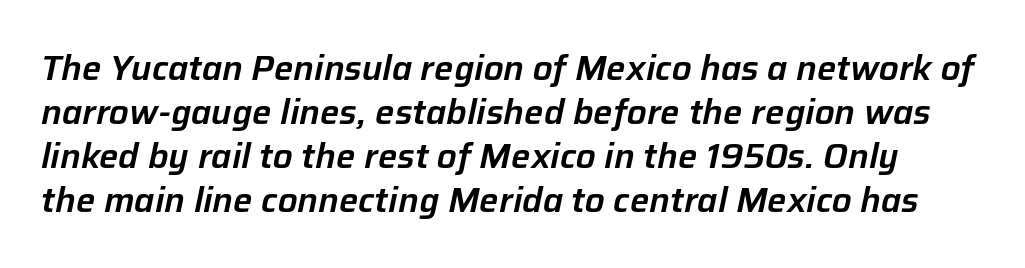
A normal amount of white space separates one row of letters from the next. Any mark beneath the type? The region is blank. Nothing unusual about the tracking: characters are spaced as the font intends. The face used here is proportionally spaced, like ordinary book or web type.
